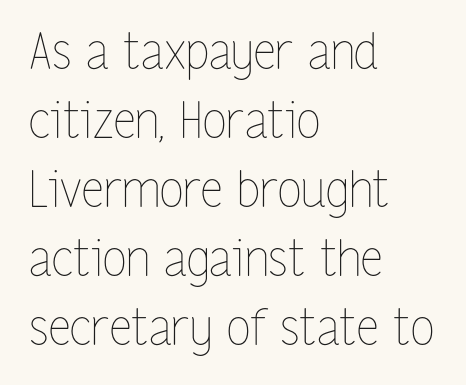
{"italic": "no", "bold": "no", "weight": "thin", "width": "condensed", "stroke_contrast": "low", "x_height": "medium", "monospaced": "no", "underline": "no", "align": "left", "line_spacing": "normal", "line_spacing_ratio": 1.41, "letter_spacing": "normal", "letter_spacing_em": 0.0, "glyph_px": 49}
